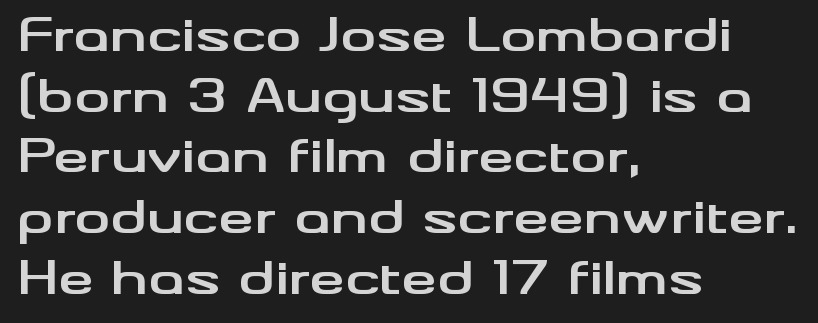
Q: Is the text bold? A: Yes.
Q: Is the text italic (slanted)? A: No, it is upright.
Q: Is the typeface a serif or a sans-serif typeface? A: Sans-serif.
Q: Is the text underlined? A: No.
Q: How is the paragraph aligned? A: Left-aligned.
Q: Is the spacing between letters normal or unusually wide? A: Normal.
Q: Is the spacing between lines tight, normal or loose? A: Normal.
Q: Width (condensed, normal, or wide)? A: Wide.
Q: Stroke contrast? A: Medium.
Q: x-height? A: Small.
Q: Monospaced? A: No.
